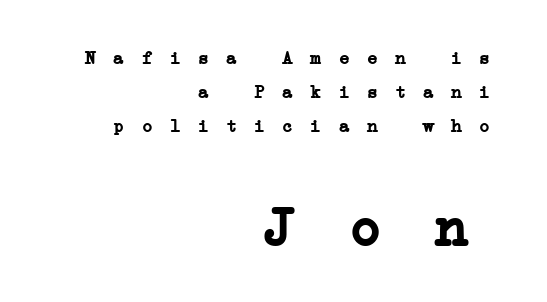
This is serif lettering, the kind often seen in printed books. Notice how thick the strokes are: this is what a full bold looks like. Scale increases going downward across the two blocks. Casual observation: everything's shoved over to the right. Someone cranked the tracking dial way up on this one.
